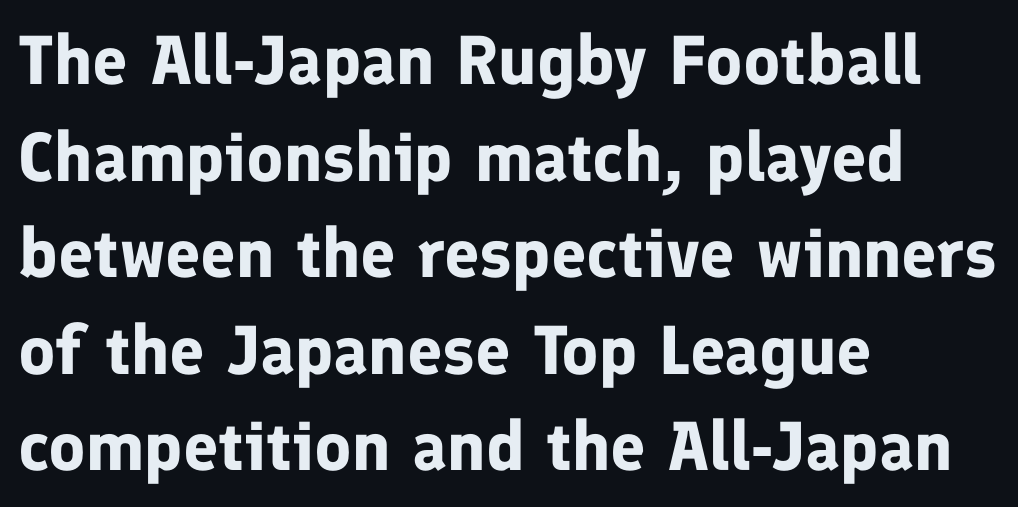
{"serif": "no", "italic": "no", "bold": "yes", "weight": "bold", "width": "normal", "stroke_contrast": "low", "x_height": "medium", "monospaced": "no", "underline": "no", "align": "left", "line_spacing": "normal", "line_spacing_ratio": 1.4, "letter_spacing": "normal", "letter_spacing_em": 0.0, "glyph_px": 69}
